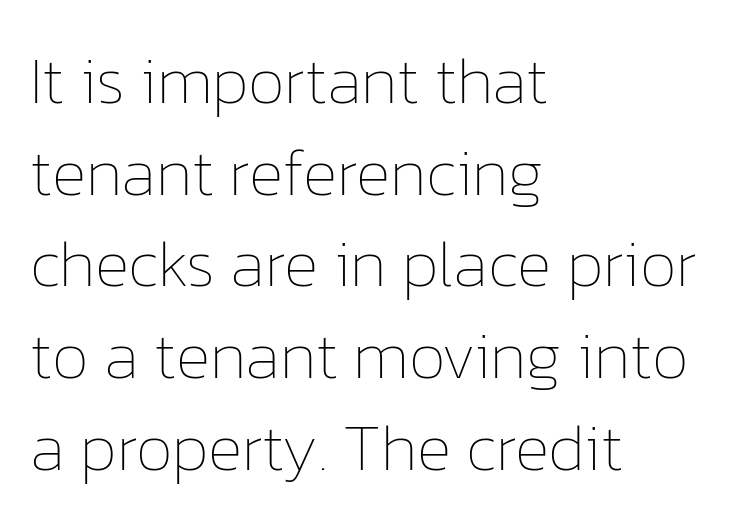
The paragraph has a hard left edge and a soft right edge. Stroke mass is kept to a normal reading level or below. Glance below the letters and you will spot only blank space. Italic: no, the glyphs are upright roman. A typesetter would call this leading conventional body-copy spacing. Note the varied advance widths — an 'i' is clearly narrower than an 'm'.
